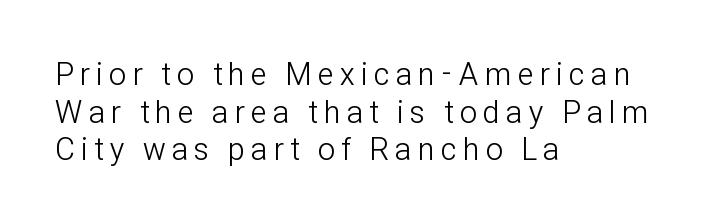
The image shows 31 px light, condensed sans-serif type, upright; set left-aligned, line spacing 1.21x, unusually wide letter spacing (+0.21 em), not underlined; low stroke contrast and a medium x-height.
